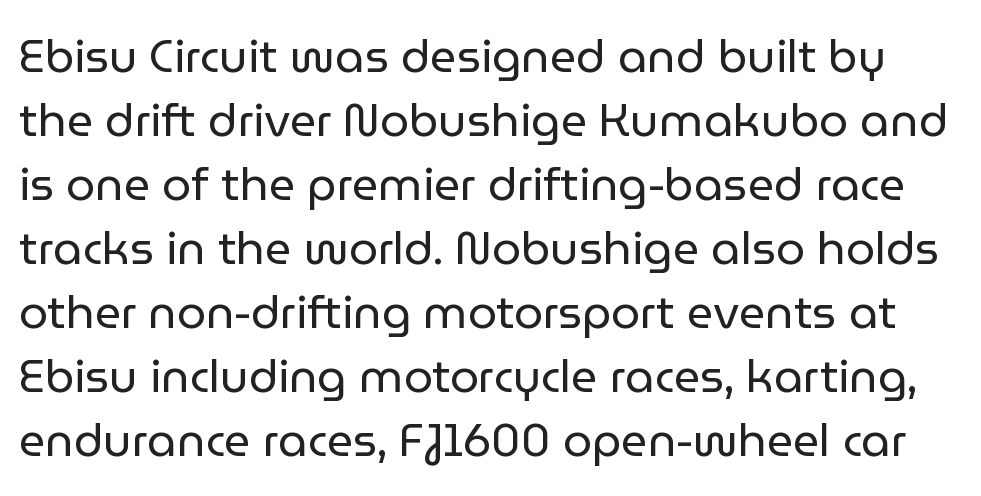
Q: Is the text bold? A: No.
Q: Is the text italic (slanted)? A: No, it is upright.
Q: Is the typeface a serif or a sans-serif typeface? A: Sans-serif.
Q: Is the text underlined? A: No.
Q: Is the spacing between letters normal or unusually wide? A: Normal.
Q: Is the spacing between lines tight, normal or loose? A: Normal.
Q: Width (condensed, normal, or wide)? A: Normal.
Q: Stroke contrast? A: Low.
Q: x-height? A: Medium.
Q: Monospaced? A: No.
